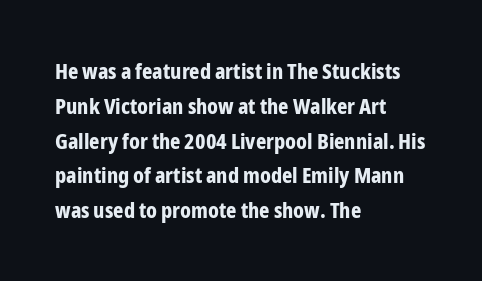
The image shows 22 px bold type, upright; set left-aligned, normal line spacing (1.58x), normal letter spacing, not underlined.
